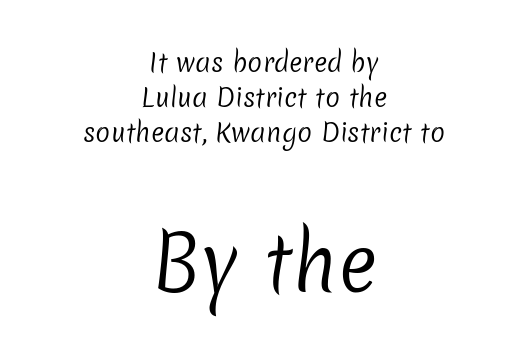
The zone under the glyphs is completely vacant. The letterforms sit shoulder to shoulder at normal distance. Two sizes are in play, and the larger belongs to the second block. Regarding serifs, this sample does without them.
